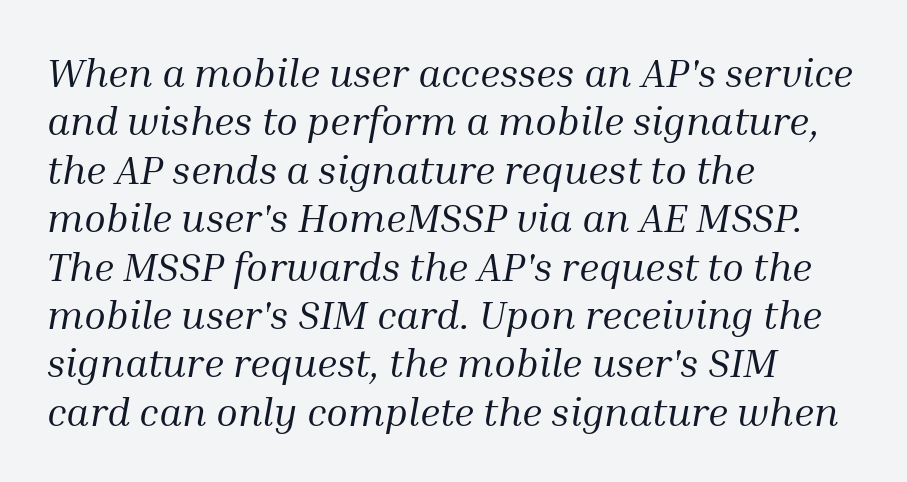
Q: Is the text bold? A: No.
Q: Is the text italic (slanted)? A: Yes, it leans right by about 10 degrees.
Q: Is the typeface a serif or a sans-serif typeface? A: Serif.
Q: Is the text underlined? A: No.
Q: How is the paragraph aligned? A: Left-aligned.
Q: Is the spacing between letters normal or unusually wide? A: Normal.
Q: Width (condensed, normal, or wide)? A: Normal.
Q: Stroke contrast? A: Medium.
Q: x-height? A: Medium.
Q: Monospaced? A: No.
